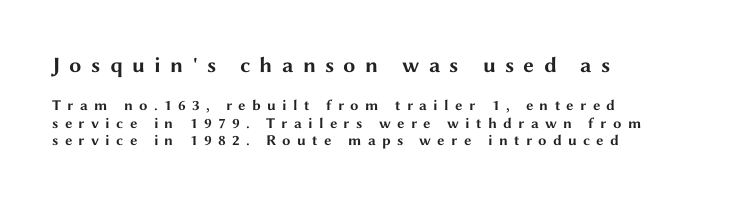
The image shows 22 px bold type, upright; set left-aligned, line spacing 1.19x, unusually wide letter spacing (+0.42 em), not underlined; the first (top) block is 1.47x larger.
